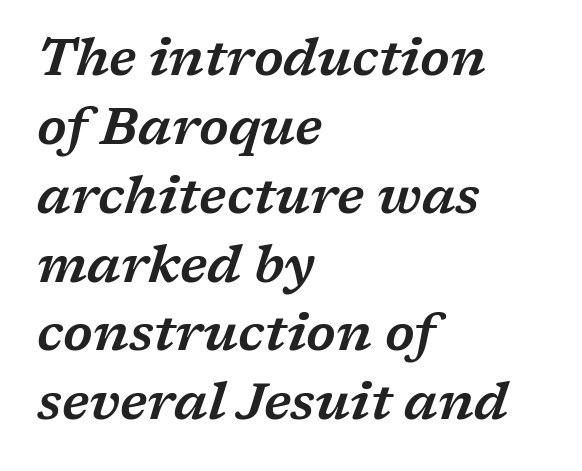
The image shows 51 px wide serif type, italic (leaning right); set left-aligned, normal line spacing (1.35x), normal letter spacing, not underlined; low stroke contrast and a medium x-height.
